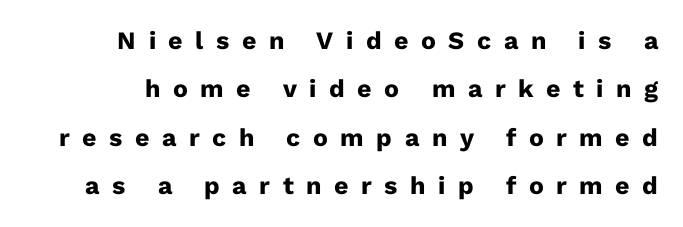
Q: Is the text bold? A: Yes.
Q: Is the text italic (slanted)? A: No, it is upright.
Q: Is the text underlined? A: No.
Q: Is the spacing between letters normal or unusually wide? A: Unusually wide.
Q: Is the spacing between lines tight, normal or loose? A: Loose.
